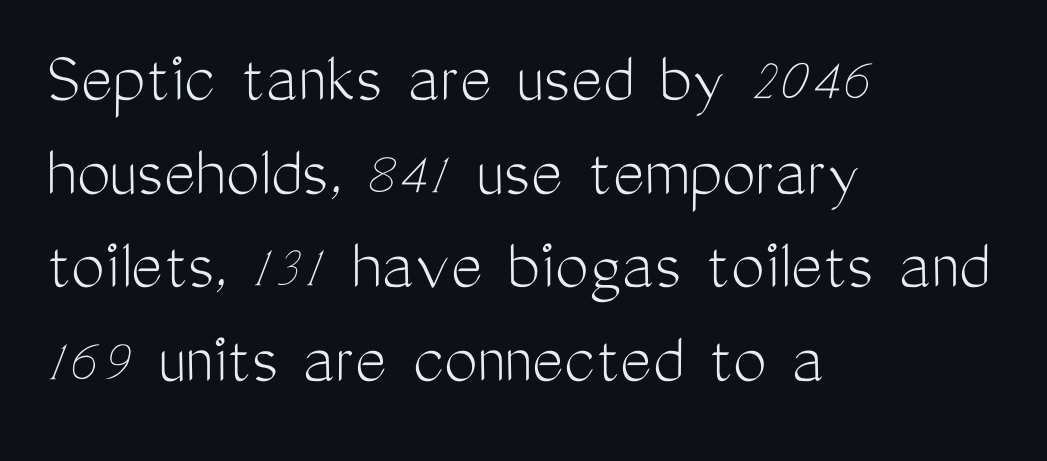
A typesetter would call this proportional, since set widths differ per character. How are the letters spaced? Ordinarily, with no added tracking. Each letter's strokes conclude bluntly, with no projecting serifs. What's the leading like? Ordinary, nothing unusual.
